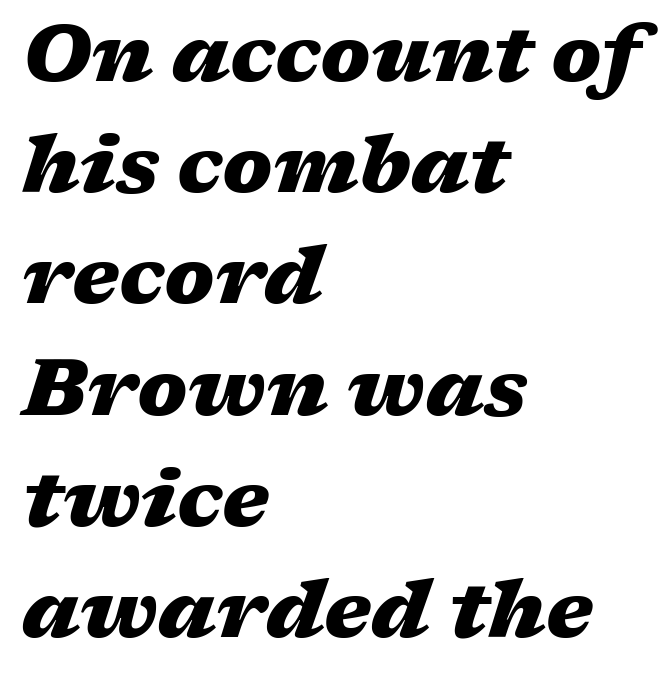
{"italic": "yes", "lean": "right", "slant_degrees": 17, "bold": "yes", "weight": "heavy", "width": "wide", "stroke_contrast": "medium", "x_height": "medium", "monospaced": "no", "underline": "no", "align": "left", "line_spacing": "normal", "line_spacing_ratio": 1.39, "letter_spacing": "normal", "letter_spacing_em": 0.0, "glyph_px": 80}
